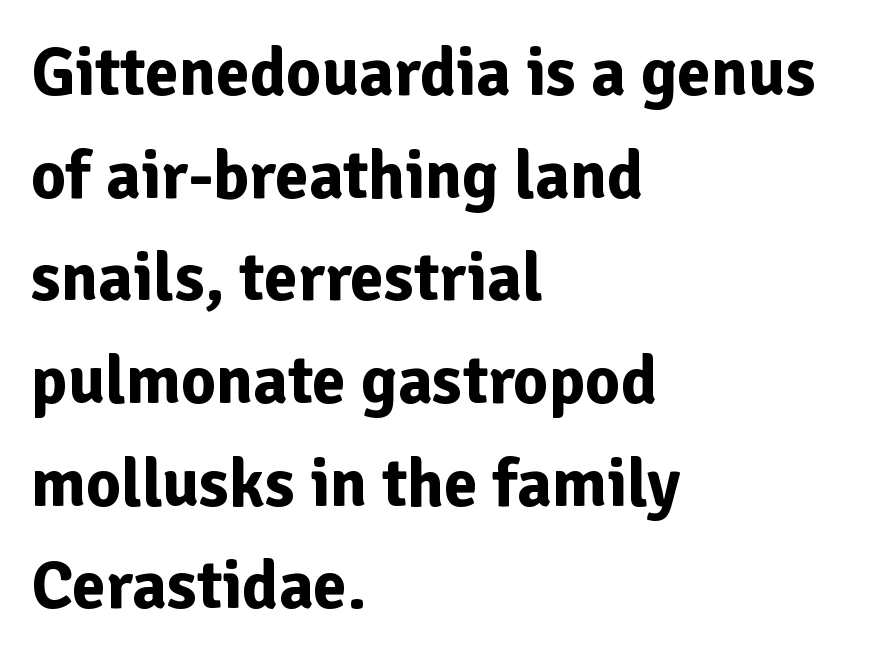
{"serif": "no", "italic": "no", "bold": "yes", "weight": "bold", "width": "normal", "stroke_contrast": "low", "x_height": "medium", "monospaced": "no", "underline": "no", "align": "left", "line_spacing": "normal", "line_spacing_ratio": 1.51, "letter_spacing": "normal", "letter_spacing_em": 0.0, "glyph_px": 68}
